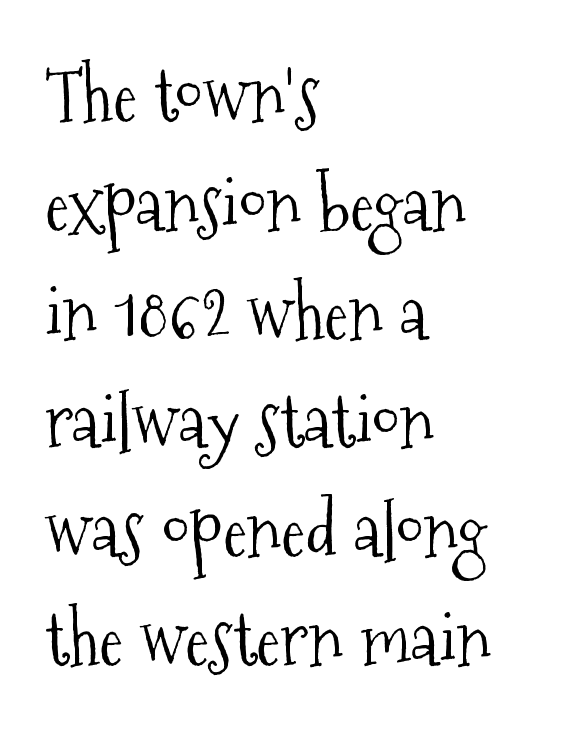
Quick note: not italic, upright. The letterforms sit shoulder to shoulder at normal distance. The ragged edge is on the right, which tells us the setting is flush left. A serif font was chosen for this passage.
